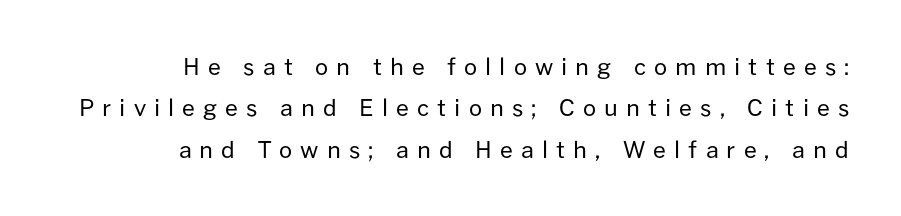
Rule under the text: the space is simply empty. Weight: regular or lighter. Typeset ragged left — the right edge is the straight one. The rendering inserts visible extra space after every character.
